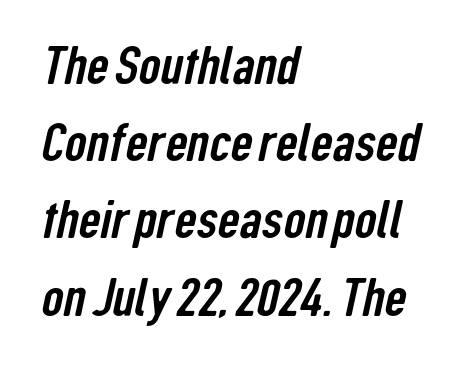
Q: Is the typeface a serif or a sans-serif typeface? A: Sans-serif.
Q: Is the text underlined? A: No.
Q: How is the paragraph aligned? A: Left-aligned.
Q: Is the spacing between letters normal or unusually wide? A: Normal.
Q: Is the spacing between lines tight, normal or loose? A: Normal.
Q: Width (condensed, normal, or wide)? A: Condensed.
Q: Stroke contrast? A: Low.
Q: x-height? A: Medium.
Q: Monospaced? A: No.
